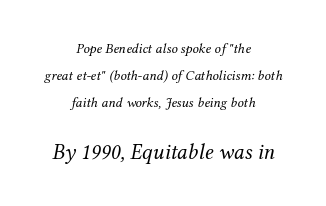
The image shows 22 px text type, italic (leaning right); set centered, loose line spacing (1.94x), normal letter spacing, not underlined; the second (bottom) block is 1.57x larger.
